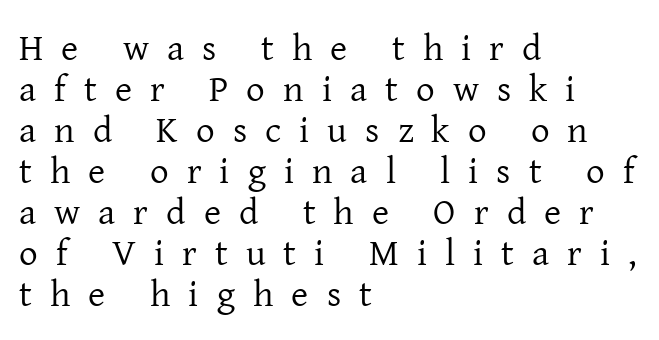
The image shows 37 px regular-weight serif type, upright; set left-aligned, tight line spacing (1.11x), unusually wide letter spacing (+0.49 em), not underlined; low stroke contrast and a medium x-height.
